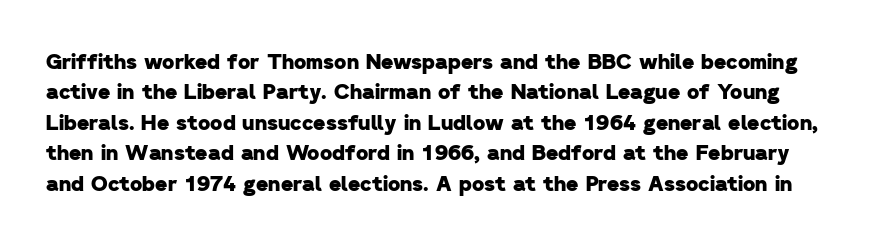
{"bold": "yes", "underline": "no", "line_spacing": "normal", "line_spacing_ratio": 1.45, "letter_spacing": "normal", "letter_spacing_em": 0.0, "glyph_px": 21}
